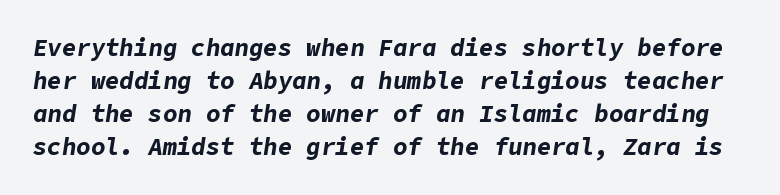
Q: Is the text bold? A: Yes.
Q: Is the text italic (slanted)? A: Yes, it leans right by about 9 degrees.
Q: Is the text underlined? A: No.
Q: Is the spacing between letters normal or unusually wide? A: Normal.
Q: Is the spacing between lines tight, normal or loose? A: Normal.
